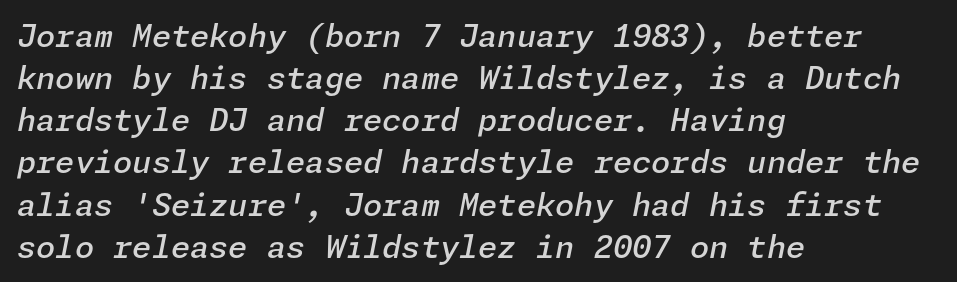
Q: Is the text bold? A: Semi-bold.
Q: Is the text italic (slanted)? A: Yes, it leans right by about 11 degrees.
Q: Is the text underlined? A: No.
Q: How is the paragraph aligned? A: Left-aligned.
Q: Is the spacing between letters normal or unusually wide? A: Normal.
Q: Is the spacing between lines tight, normal or loose? A: Normal.
Q: Width (condensed, normal, or wide)? A: Normal.
Q: Stroke contrast? A: Low.
Q: x-height? A: Medium.
